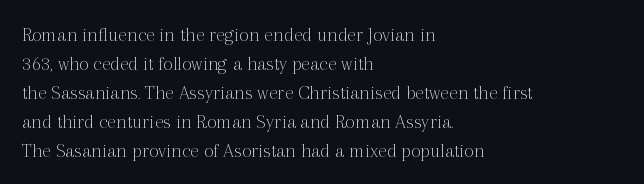
The image shows 21 px text type, upright; set left-aligned, normal line spacing (1.38x), normal letter spacing, not underlined.
